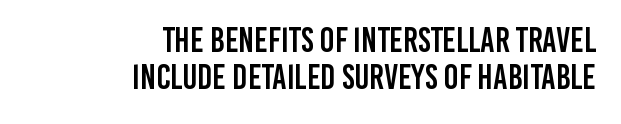
The image shows 35 px condensed sans-serif type, upright; set right-aligned, tight line spacing (1.07x), normal letter spacing, not underlined; low stroke contrast and a large x-height.
